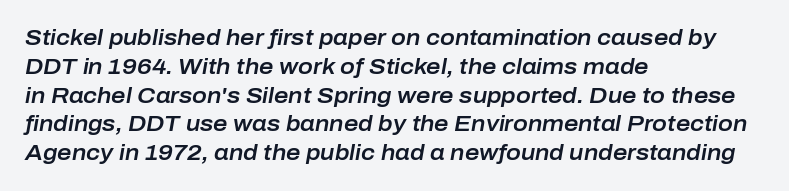
The image shows 22 px text type, italic (leaning right); set left-aligned, normal line spacing (1.31x), normal letter spacing, not underlined.
